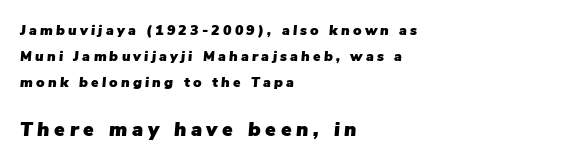
{"italic": "yes", "lean": "right", "slant_degrees": 5, "underline": "no", "align": "left", "line_spacing_ratio": 1.87, "letter_spacing": "wide", "letter_spacing_em": 0.23, "larger_block": "second", "size_ratio": 1.43, "glyph_px": 20}
